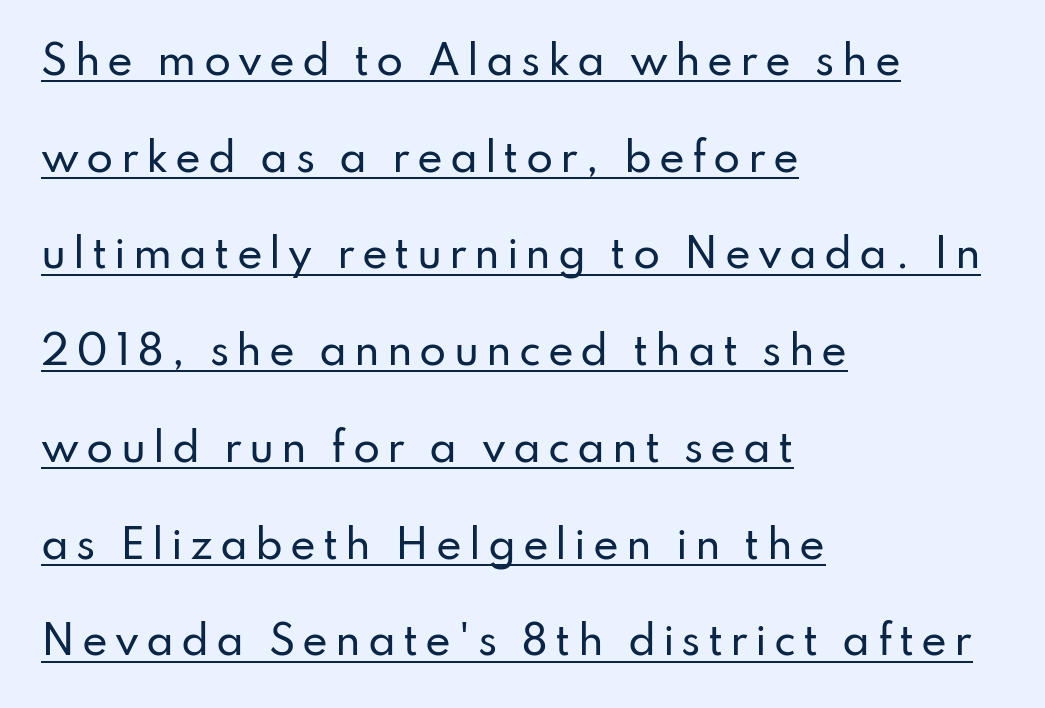
The image shows 39 px sans-serif type, upright; set left-aligned, loose line spacing (2.48x), underlined; low stroke contrast and a small x-height.
